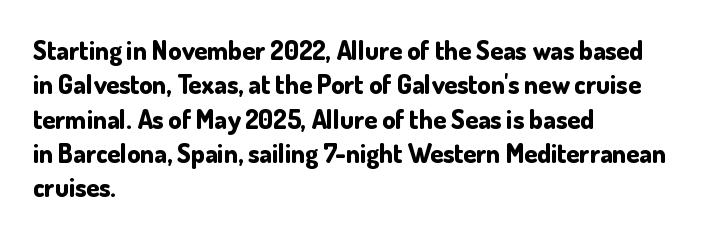
{"italic": "no", "bold": "yes", "underline": "no", "align": "left", "line_spacing": "normal", "line_spacing_ratio": 1.32, "letter_spacing": "normal", "letter_spacing_em": 0.0, "glyph_px": 26}
